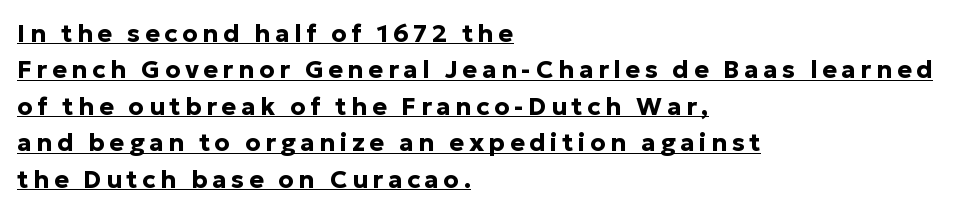
Bold? Absolutely — the strokes are thick and heavy. This rendering uses left alignment, leaving the right contour irregular. These lines were composed using upright roman letters. Compared with typical paragraphs, the rows here are spaced about the same. Honestly, the underline is the first thing you notice here.
